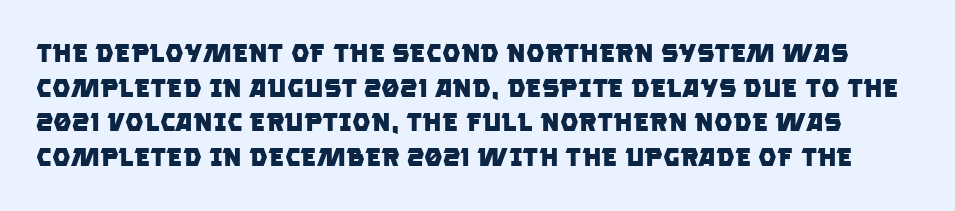
Q: Is the text bold? A: Yes.
Q: Is the text underlined? A: No.
Q: Is the spacing between letters normal or unusually wide? A: Normal.
Q: Is the spacing between lines tight, normal or loose? A: Normal.
